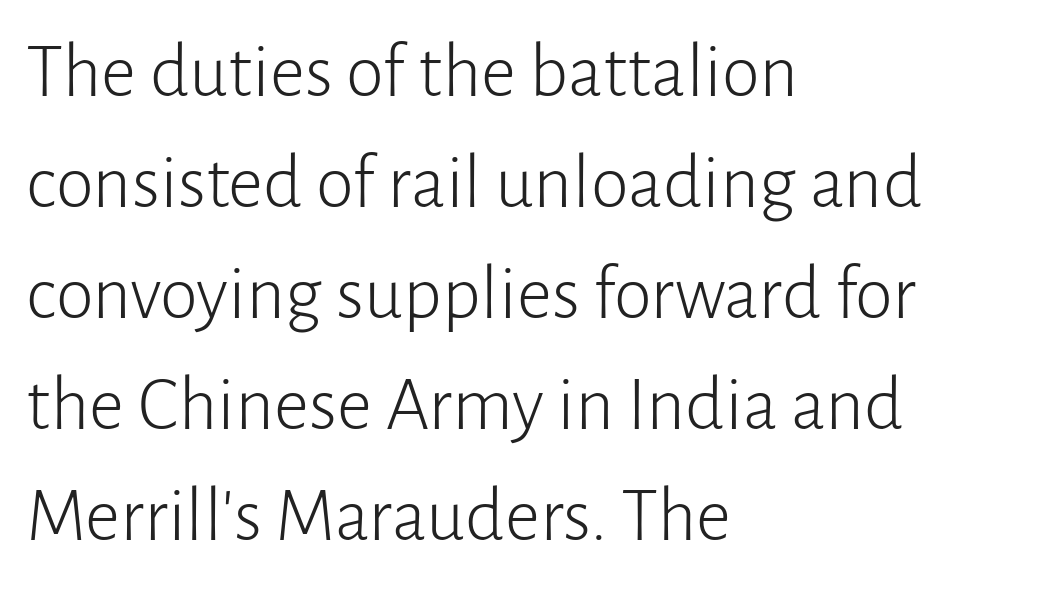
Q: Is the text bold? A: No.
Q: Is the text italic (slanted)? A: No, it is upright.
Q: Is the typeface a serif or a sans-serif typeface? A: Sans-serif.
Q: Is the text underlined? A: No.
Q: How is the paragraph aligned? A: Left-aligned.
Q: Is the spacing between letters normal or unusually wide? A: Normal.
Q: Is the spacing between lines tight, normal or loose? A: Normal.
Q: Width (condensed, normal, or wide)? A: Normal.
Q: Stroke contrast? A: Low.
Q: x-height? A: Medium.
Q: Monospaced? A: No.
